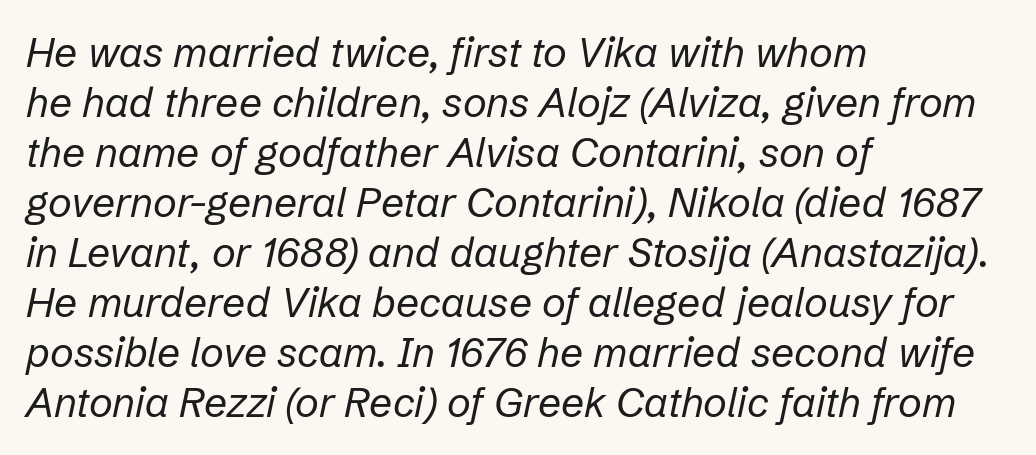
The image shows 41 px regular-weight type, italic (leaning right); set left-aligned, line spacing 1.22x, normal letter spacing, not underlined; low stroke contrast and a medium x-height.
